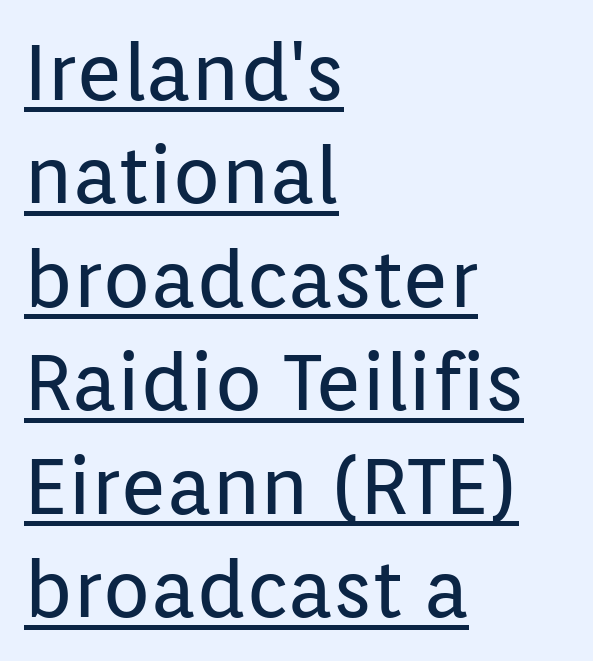
{"serif": "no", "italic": "no", "bold": "no", "weight": "regular", "width": "normal", "stroke_contrast": "low", "x_height": "medium", "monospaced": "no", "underline": "yes", "align": "left", "line_spacing": "normal", "line_spacing_ratio": 1.31, "letter_spacing": "normal", "letter_spacing_em": 0.0, "glyph_px": 79}
